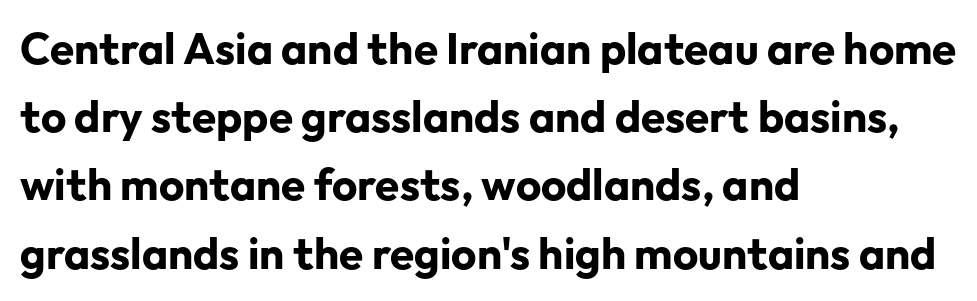
Q: Is the text bold? A: Yes.
Q: Is the text italic (slanted)? A: No, it is upright.
Q: Is the typeface a serif or a sans-serif typeface? A: Sans-serif.
Q: Is the text underlined? A: No.
Q: How is the paragraph aligned? A: Left-aligned.
Q: Is the spacing between letters normal or unusually wide? A: Normal.
Q: Is the spacing between lines tight, normal or loose? A: Normal.
Q: Width (condensed, normal, or wide)? A: Normal.
Q: Stroke contrast? A: Low.
Q: x-height? A: Medium.
Q: Monospaced? A: No.
